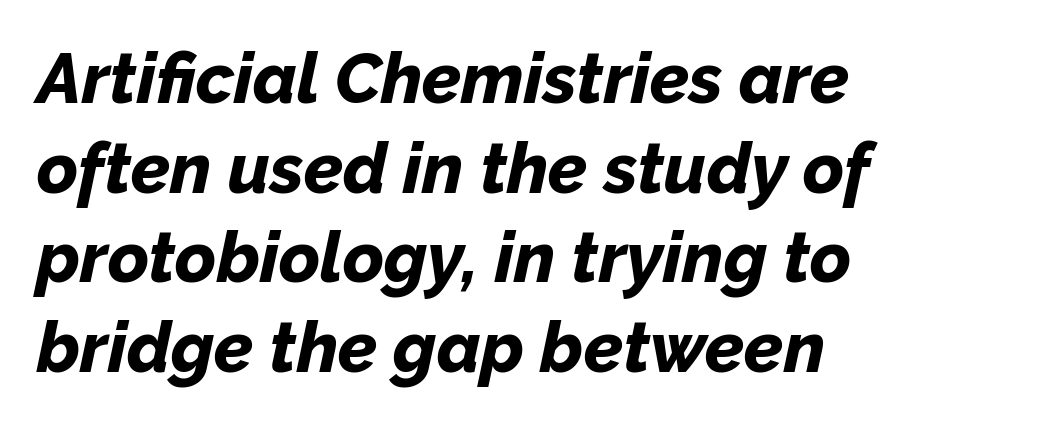
Q: Is the text bold? A: Yes.
Q: Is the text italic (slanted)? A: Yes, it leans right by about 12 degrees.
Q: Is the text underlined? A: No.
Q: How is the paragraph aligned? A: Left-aligned.
Q: Is the spacing between letters normal or unusually wide? A: Normal.
Q: Is the spacing between lines tight, normal or loose? A: Normal.
Q: Width (condensed, normal, or wide)? A: Normal.
Q: Stroke contrast? A: Low.
Q: x-height? A: Medium.
Q: Monospaced? A: No.
